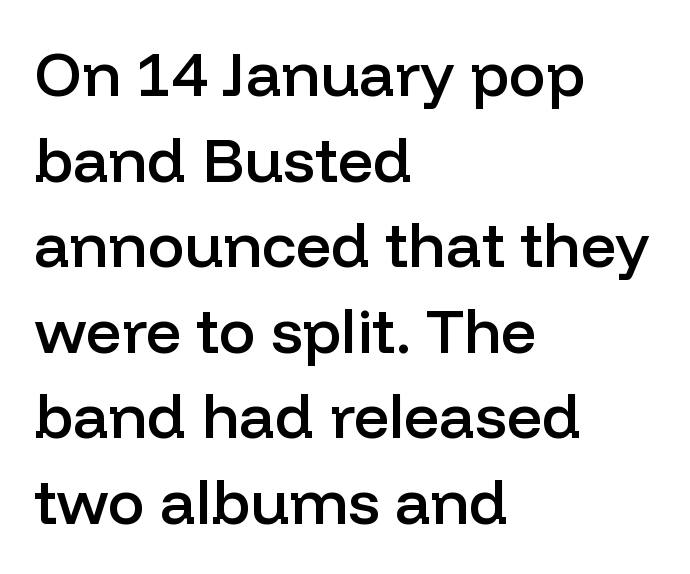
{"serif": "no", "italic": "no", "bold": "semi", "weight": "semibold", "width": "normal", "stroke_contrast": "low", "x_height": "medium", "monospaced": "no", "underline": "no", "align": "left", "line_spacing": "normal", "line_spacing_ratio": 1.38, "letter_spacing": "normal", "letter_spacing_em": 0.0, "glyph_px": 62}
